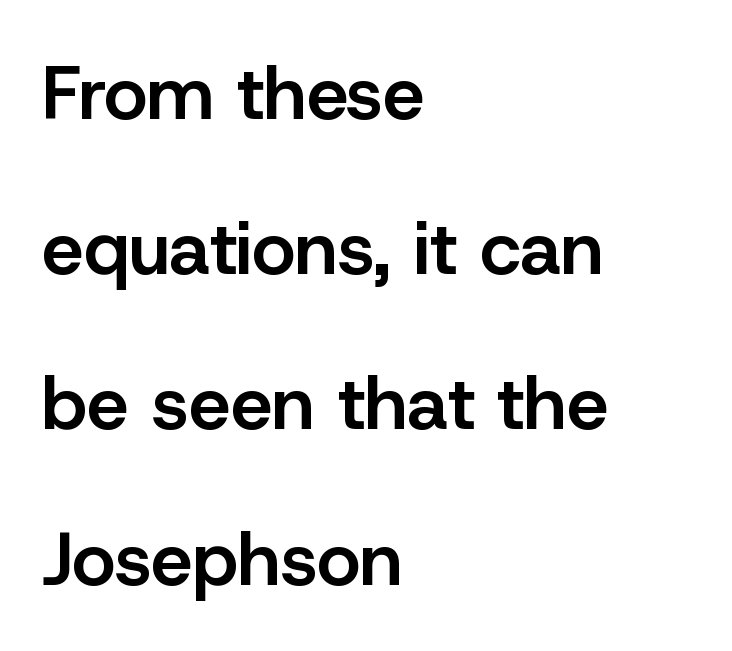
The image shows 75 px semibold sans-serif type, upright; set left-aligned, loose line spacing (2.07x), normal letter spacing, not underlined; low stroke contrast and a medium x-height.
